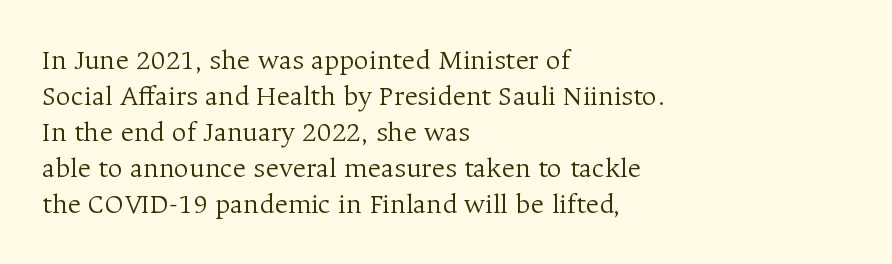
The image shows 29 px light serif type, upright; set left-aligned, line spacing 1.24x, normal letter spacing, not underlined; medium stroke contrast and a medium x-height.
